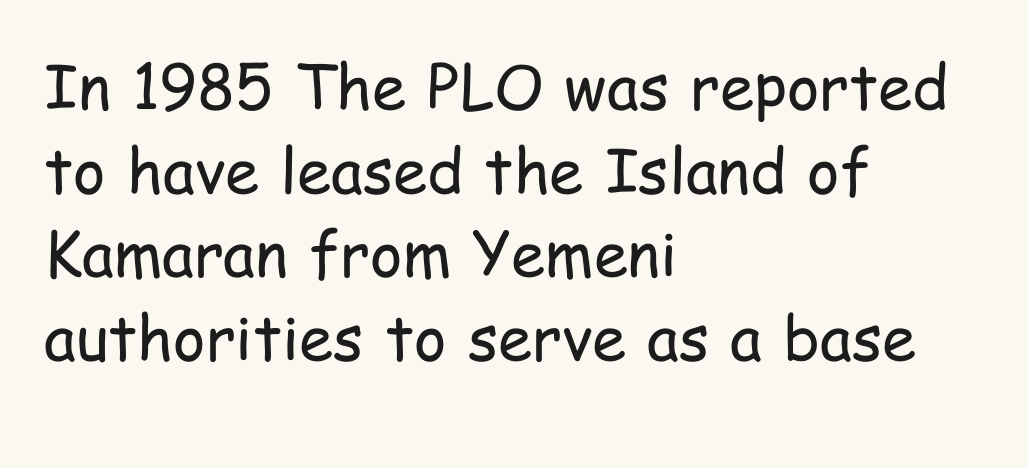
Regarding serifs, this sample does without them. A roman cut, with each character standing at attention. The cut favours lightness, reaching ordinary text weight at its darkest. Does extra space separate the letters? No, they use regular spacing. Honestly, there is no underline to notice here at all. Quick note: interline space is typical.
